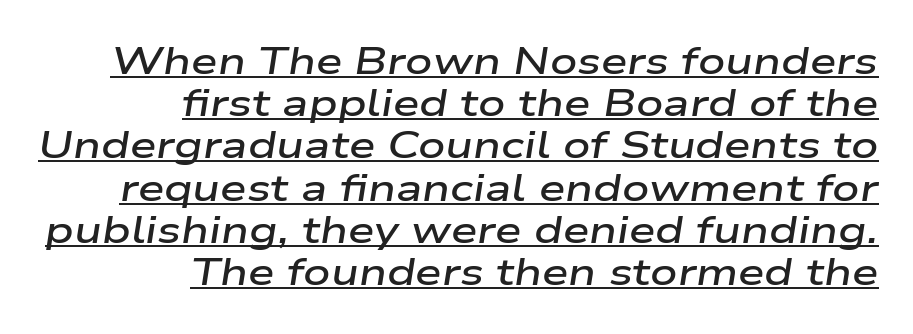
The image shows 38 px semibold, wide type, italic (leaning right); set right-aligned, tight line spacing (1.11x), normal letter spacing, underlined; low stroke contrast and a medium x-height.
